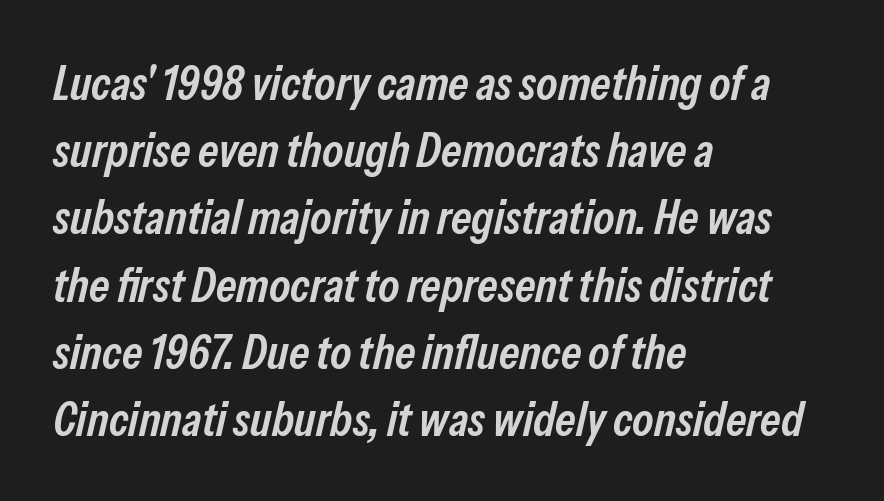
{"italic": "yes", "lean": "right", "slant_degrees": 13, "bold": "semi", "weight": "semibold", "width": "condensed", "stroke_contrast": "low", "x_height": "medium", "monospaced": "no", "underline": "no", "align": "left", "line_spacing": "normal", "line_spacing_ratio": 1.4, "letter_spacing": "normal", "letter_spacing_em": 0.0, "glyph_px": 48}
